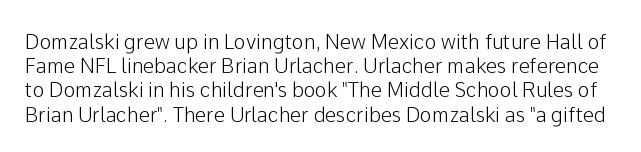
Letters rest on an invisible, unmarked baseline. The letters stand straight up with perfectly vertical stems. The passage shown has conventional tracking throughout.
